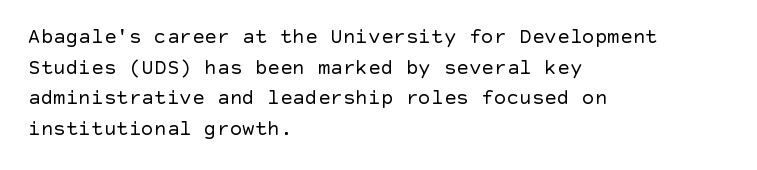
The strip under each line holds only bare page. The lines in this sample share a left origin and differ only in where they stop. The block of text has a typical density, with ordinary space between rows. A typesetter would call this zero additional tracking. Each stroke keeps to a modest, everyday thickness or less. Style check: upright.
